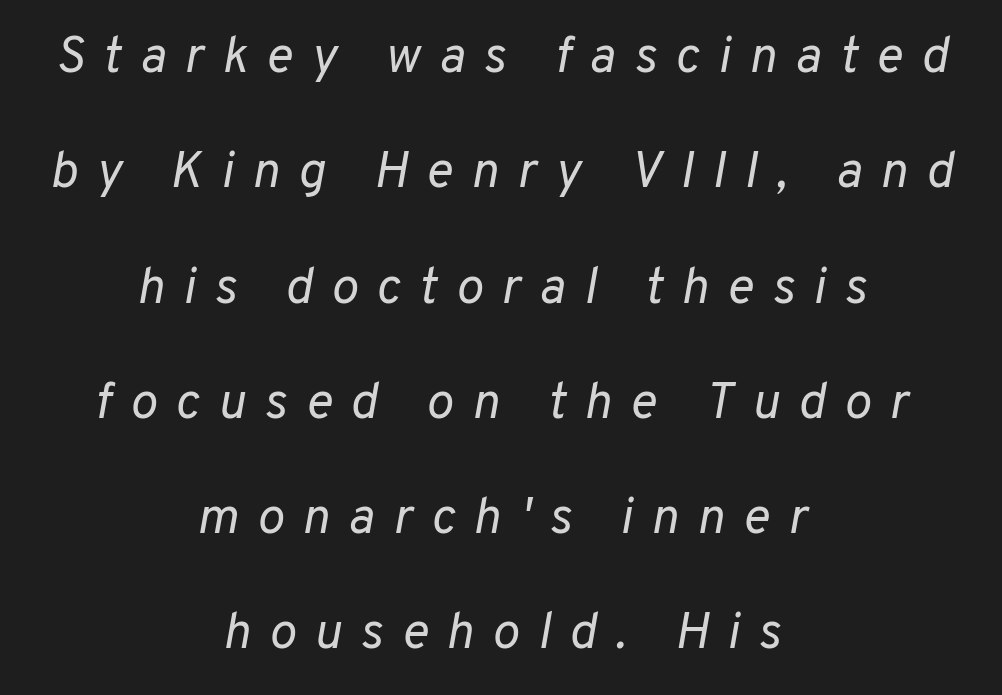
The image shows 51 px regular-weight type, italic (leaning right); set centered, loose line spacing (2.26x), unusually wide letter spacing (+0.36 em), not underlined; low stroke contrast and a medium x-height.
